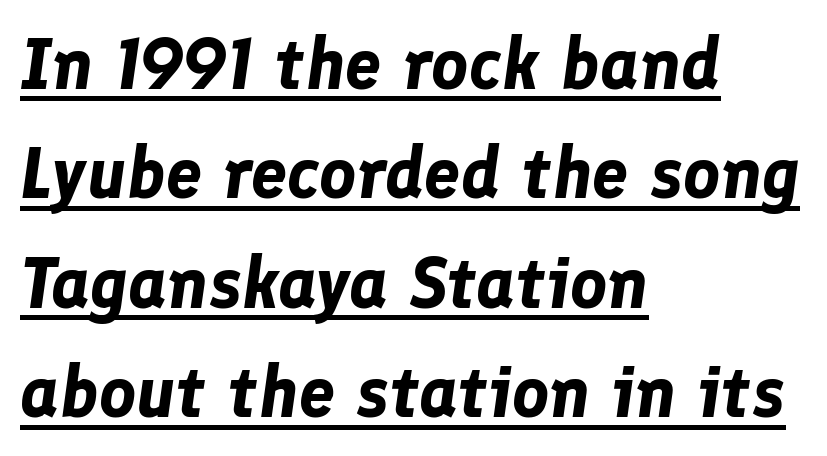
Q: Is the text bold? A: Yes.
Q: Is the text italic (slanted)? A: Yes, it leans right by about 8 degrees.
Q: Is the text underlined? A: Yes.
Q: How is the paragraph aligned? A: Left-aligned.
Q: Is the spacing between letters normal or unusually wide? A: Normal.
Q: Is the spacing between lines tight, normal or loose? A: Normal.
Q: Width (condensed, normal, or wide)? A: Normal.
Q: Stroke contrast? A: Low.
Q: x-height? A: Medium.
Q: Monospaced? A: No.
